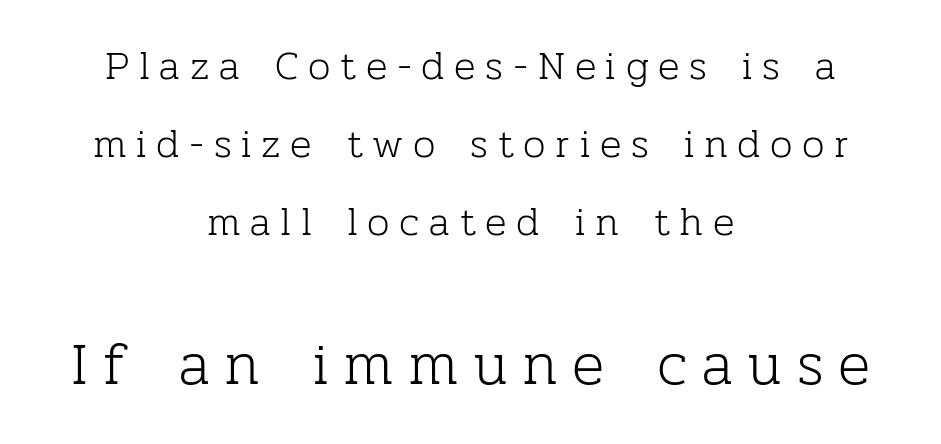
Q: Is the text bold? A: No.
Q: Is the text italic (slanted)? A: No, it is upright.
Q: Is the typeface a serif or a sans-serif typeface? A: Serif.
Q: Is the text underlined? A: No.
Q: How is the paragraph aligned? A: Centered.
Q: Is the spacing between letters normal or unusually wide? A: Unusually wide.
Q: Is the spacing between lines tight, normal or loose? A: Loose.
Q: Which block of text is set in a larger size, the first (top) or the second (bottom)? A: The second (bottom) one.
Q: Width (condensed, normal, or wide)? A: Normal.
Q: Stroke contrast? A: Low.
Q: x-height? A: Medium.
Q: Monospaced? A: No.
